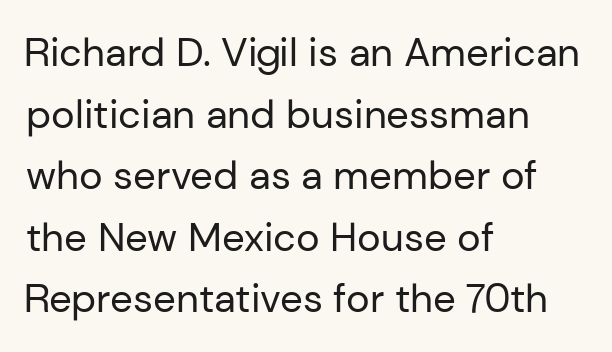
{"serif": "no", "italic": "no", "bold": "no", "weight": "regular", "width": "normal", "stroke_contrast": "low", "x_height": "medium", "monospaced": "no", "underline": "no", "align": "left", "line_spacing": "normal", "line_spacing_ratio": 1.54, "letter_spacing": "normal", "letter_spacing_em": 0.0, "glyph_px": 40}
